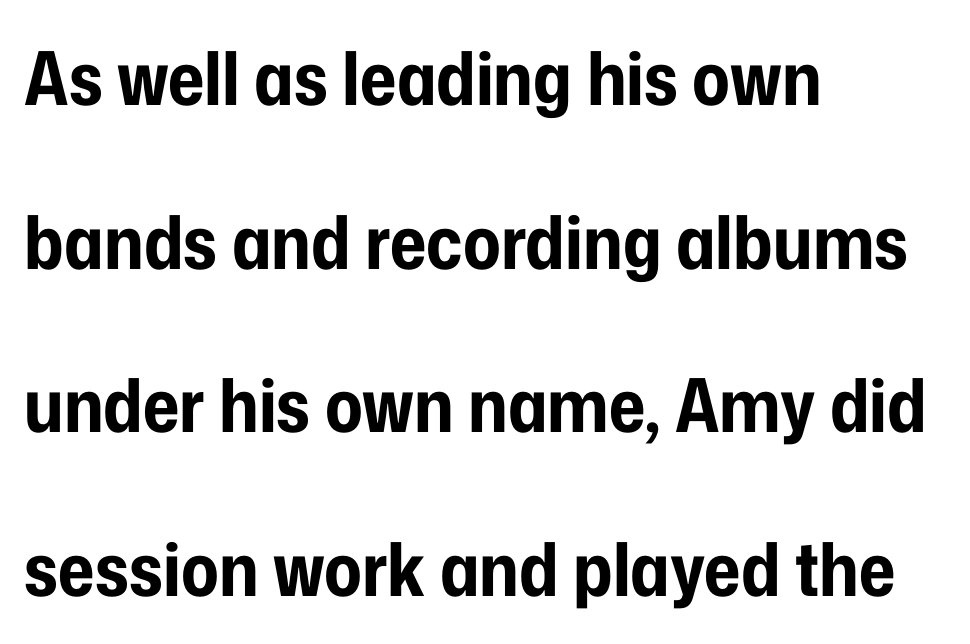
Q: Is the text bold? A: Yes.
Q: Is the text italic (slanted)? A: No, it is upright.
Q: Is the typeface a serif or a sans-serif typeface? A: Sans-serif.
Q: Is the text underlined? A: No.
Q: How is the paragraph aligned? A: Left-aligned.
Q: Is the spacing between letters normal or unusually wide? A: Normal.
Q: Is the spacing between lines tight, normal or loose? A: Loose.
Q: Width (condensed, normal, or wide)? A: Condensed.
Q: Stroke contrast? A: Low.
Q: x-height? A: Medium.
Q: Monospaced? A: No.
